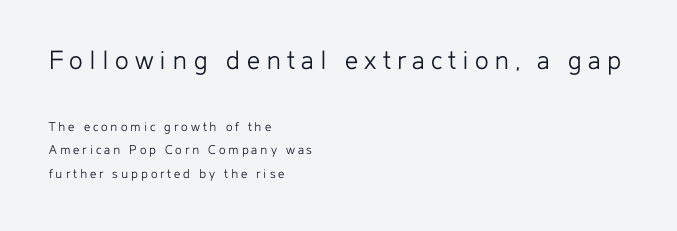
{"serif": "no", "italic": "no", "bold": "no", "weight": "light", "width": "normal", "stroke_contrast": "low", "x_height": "medium", "monospaced": "no", "underline": "no", "align": "left", "line_spacing": "normal", "line_spacing_ratio": 1.68, "letter_spacing": "wide", "letter_spacing_em": 0.21, "larger_block": "first", "size_ratio": 2.07, "glyph_px": 29}
